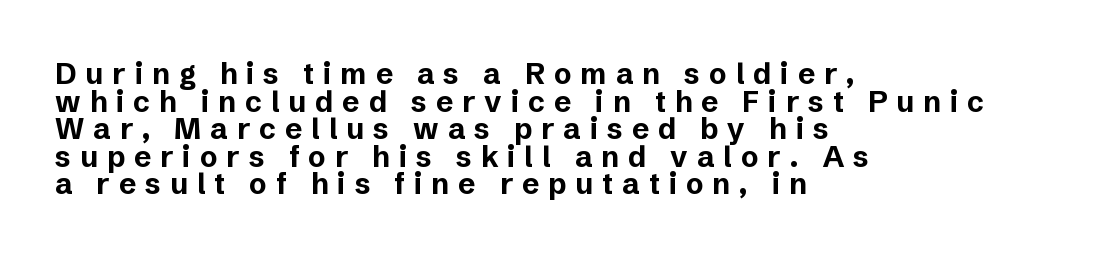
Q: Is the text bold? A: Yes.
Q: Is the text italic (slanted)? A: No, it is upright.
Q: Is the typeface a serif or a sans-serif typeface? A: Sans-serif.
Q: Is the text underlined? A: No.
Q: How is the paragraph aligned? A: Left-aligned.
Q: Is the spacing between letters normal or unusually wide? A: Unusually wide.
Q: Is the spacing between lines tight, normal or loose? A: Tight.
Q: Width (condensed, normal, or wide)? A: Normal.
Q: Stroke contrast? A: Low.
Q: x-height? A: Medium.
Q: Monospaced? A: No.
